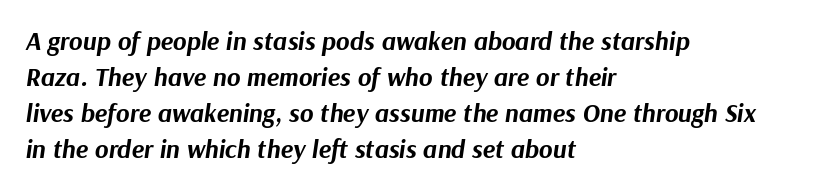
The image shows 26 px bold type, italic (leaning right); set left-aligned, normal line spacing (1.39x), normal letter spacing, not underlined.
